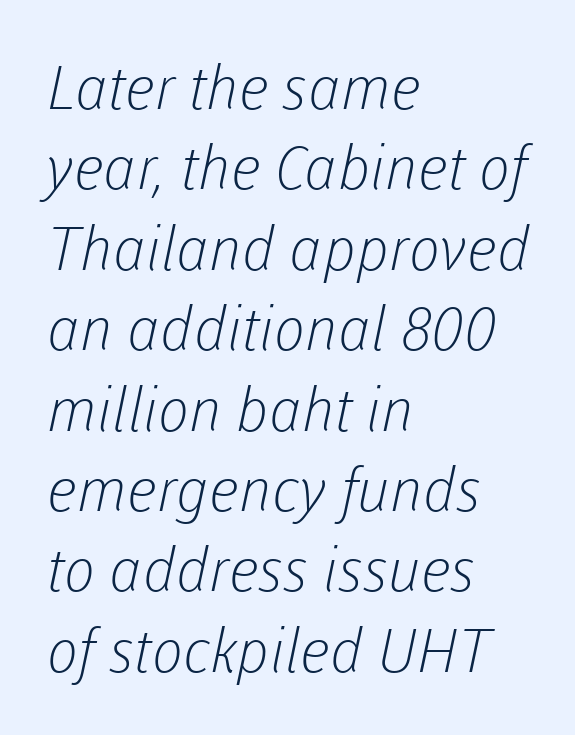
Q: Is the text bold? A: No.
Q: Is the typeface a serif or a sans-serif typeface? A: Sans-serif.
Q: Is the text underlined? A: No.
Q: How is the paragraph aligned? A: Left-aligned.
Q: Is the spacing between letters normal or unusually wide? A: Normal.
Q: Is the spacing between lines tight, normal or loose? A: Normal.
Q: Width (condensed, normal, or wide)? A: Normal.
Q: Stroke contrast? A: Low.
Q: x-height? A: Medium.
Q: Monospaced? A: No.
